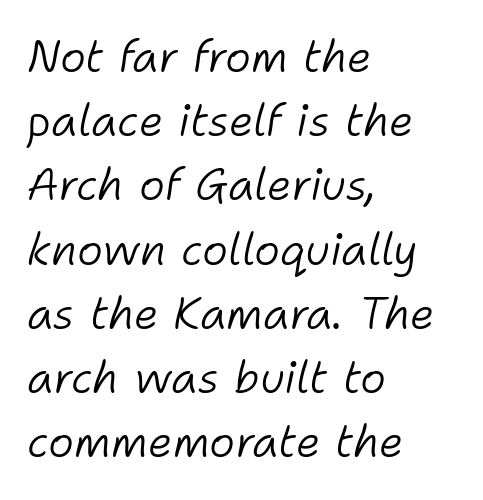
No chunkiness to these letters — they're not bold. Does the lettering tilt? It does — this is italic. Varying glyph widths throughout — classic text-font behaviour. Standard letterfit; no display-style spreading of the glyphs. Is there much room between lines? A standard amount, neither cramped nor airy. The zone under the glyphs is completely vacant.
